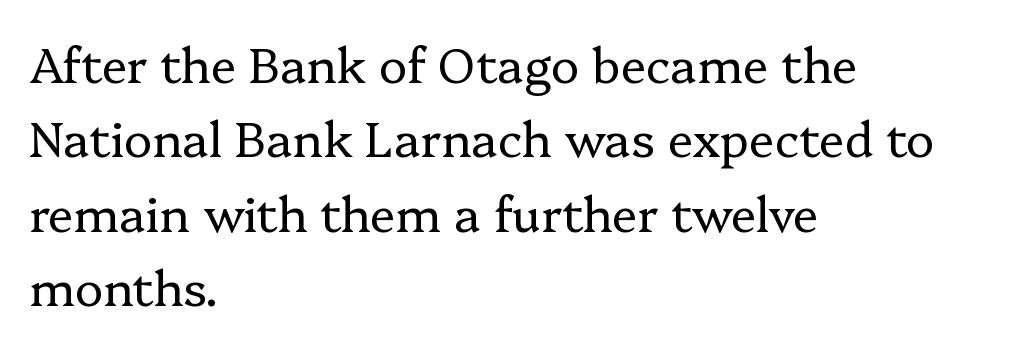
The image shows 48 px regular-weight serif type, upright; set left-aligned, normal line spacing (1.55x), normal letter spacing, not underlined; low stroke contrast and a medium x-height.
